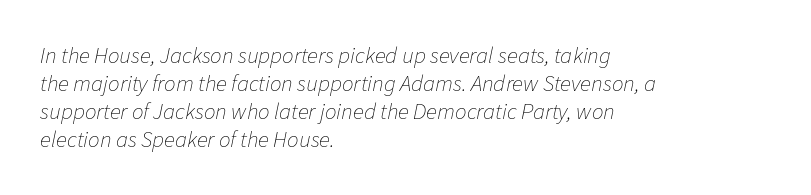
Q: Is the text bold? A: No.
Q: Is the text italic (slanted)? A: Yes, it leans right by about 11 degrees.
Q: Is the text underlined? A: No.
Q: How is the paragraph aligned? A: Left-aligned.
Q: Is the spacing between letters normal or unusually wide? A: Normal.
